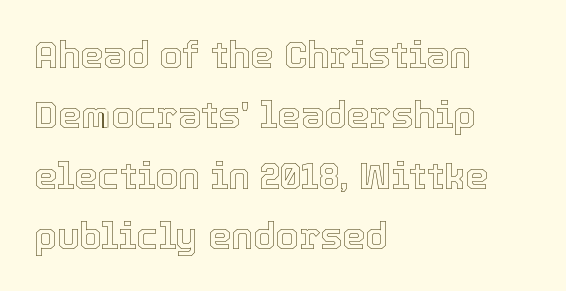
Q: Is the text italic (slanted)? A: No, it is upright.
Q: Is the text underlined? A: No.
Q: How is the paragraph aligned? A: Left-aligned.
Q: Is the spacing between letters normal or unusually wide? A: Normal.
Q: Is the spacing between lines tight, normal or loose? A: Normal.
Q: Width (condensed, normal, or wide)? A: Normal.
Q: x-height? A: Medium.
Q: Monospaced? A: No.
